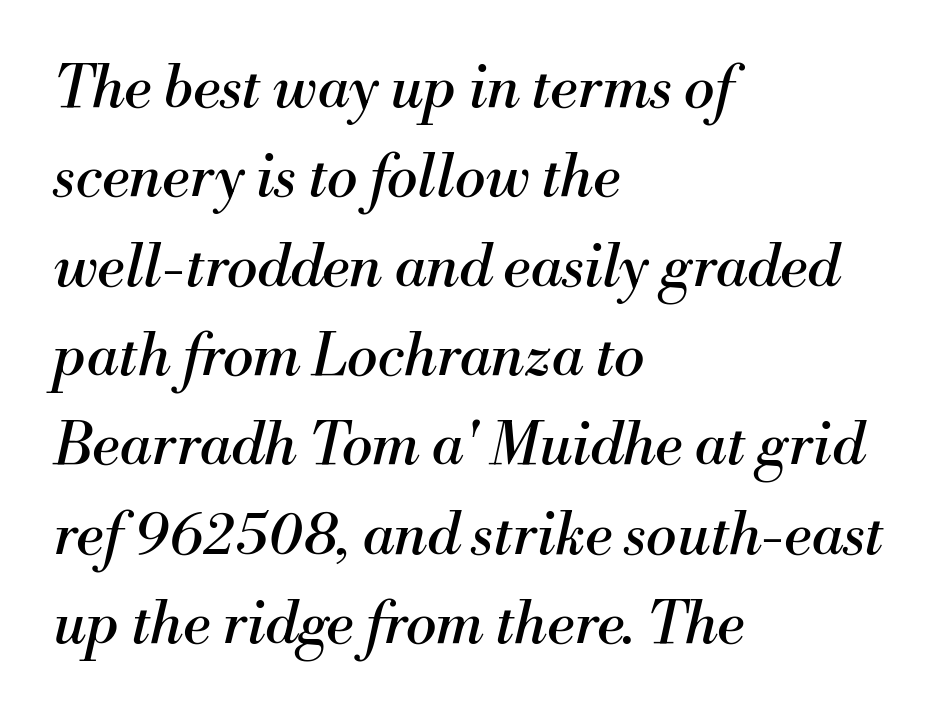
The image shows 58 px regular-weight serif type, italic (leaning right); set left-aligned, normal line spacing (1.54x), normal letter spacing, not underlined; medium stroke contrast and a small x-height.
